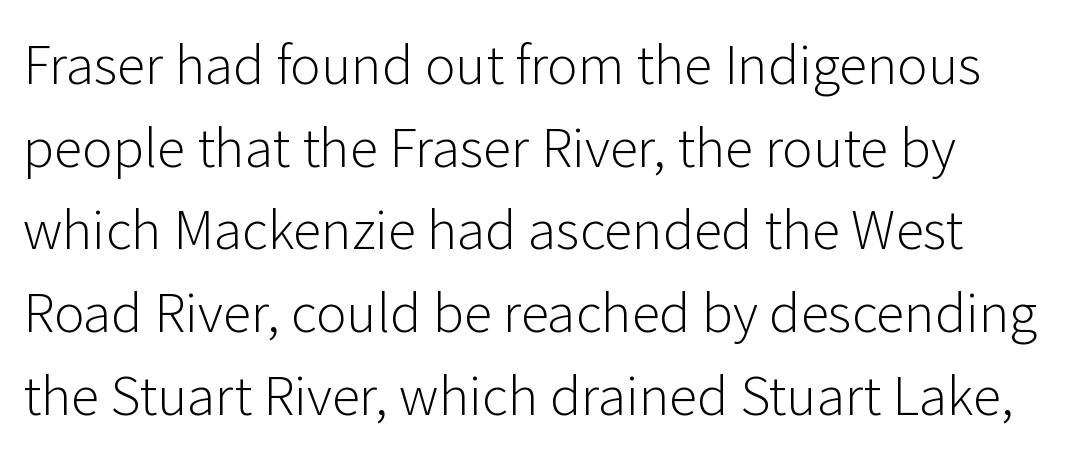
The image shows 52 px light sans-serif type, upright; set normal line spacing (1.59x), normal letter spacing, not underlined; low stroke contrast and a medium x-height.
